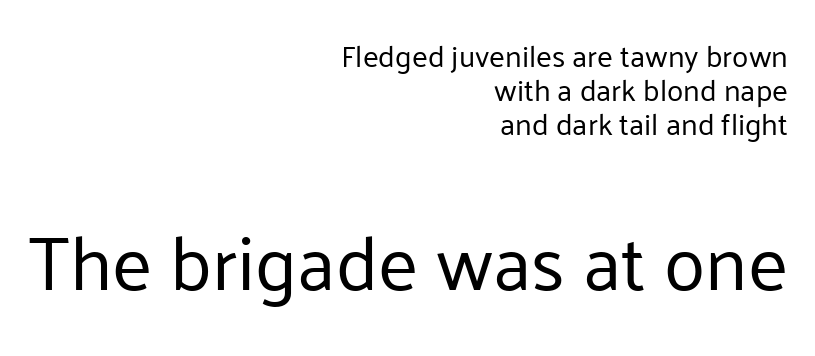
The image shows 76 px regular-weight sans-serif type, upright; set right-aligned, tight line spacing (1.13x), normal letter spacing, not underlined; the second (bottom) block is 2.53x larger; low stroke contrast and a medium x-height.
